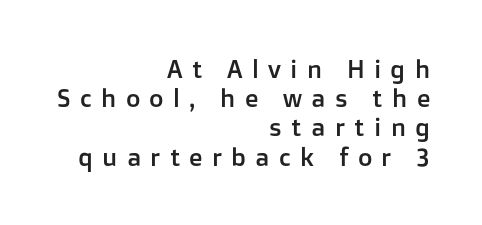
Q: Is the text italic (slanted)? A: No, it is upright.
Q: Is the text underlined? A: No.
Q: How is the paragraph aligned? A: Right-aligned.
Q: Is the spacing between letters normal or unusually wide? A: Unusually wide.
